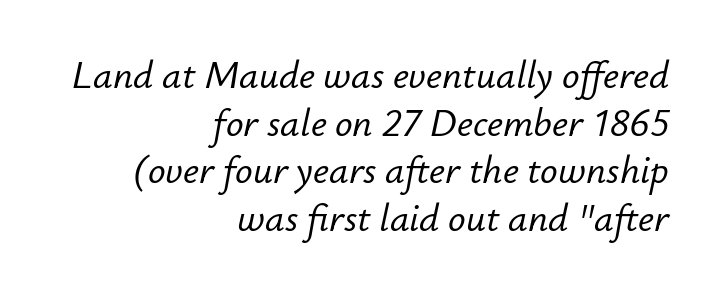
Spacing verdict: proportional, widths tailored to each character. If you drew a ruler down the right edge, every line would touch it. A typesetter would mark this as italic. The zone under the glyphs is completely vacant.
